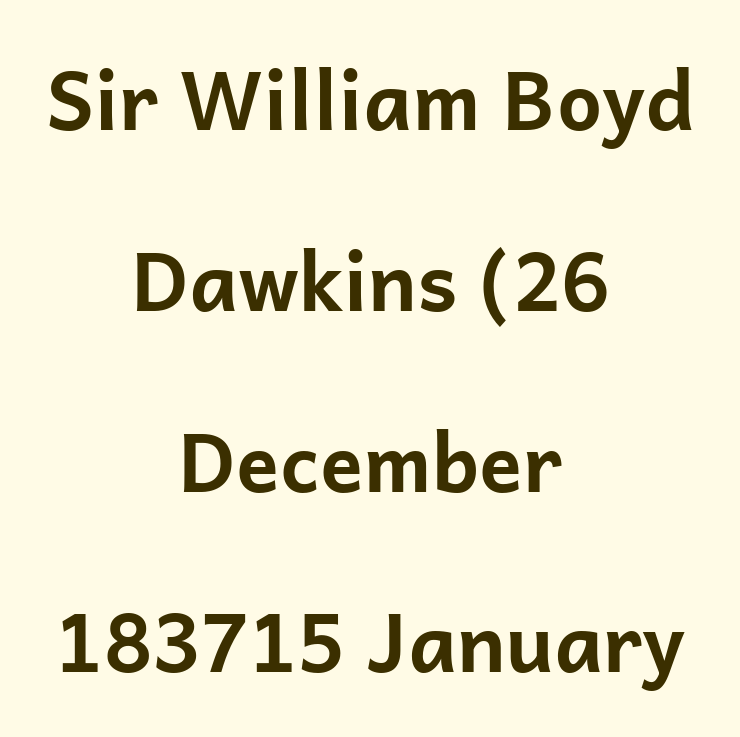
The image shows 80 px bold sans-serif type, upright; set centered, loose line spacing (2.26x), normal letter spacing, not underlined; low stroke contrast and a medium x-height.
